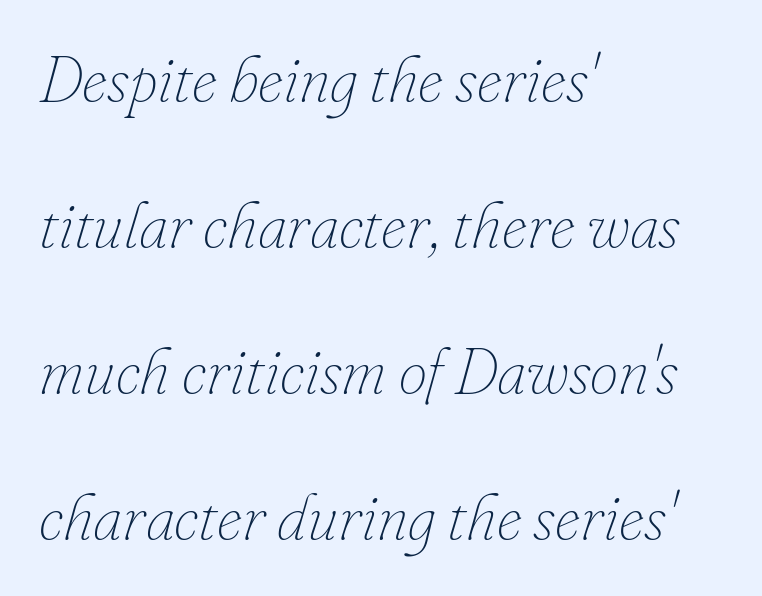
A typesetter would mark this as italic. Horizontally, the lines are justified to the leading edge only. The tracking reads as untouched default to a designer's eye. Compared with typical paragraphs, the rows here are farther apart. Letters have the restrained weight of plain body copy at most.
